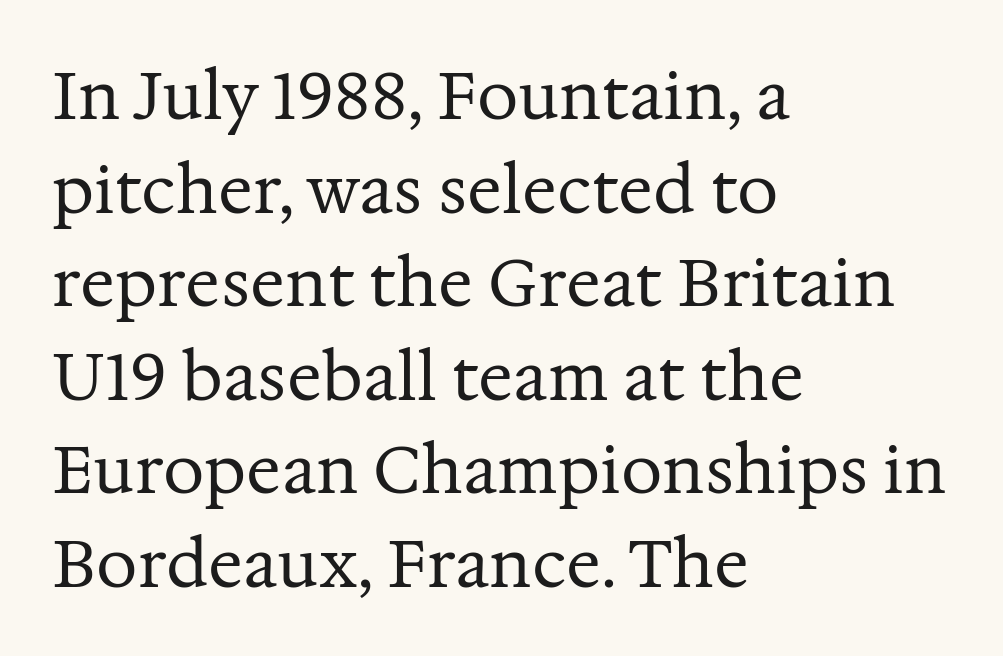
Spacing verdict: proportional, widths tailored to each character. Italic? Not at all — the glyphs are vertical. This rendering employs a face with finishing strokes, i.e., a serif. This sample keeps an unexceptional amount of space between lines. Check under the words: just untouched page.
